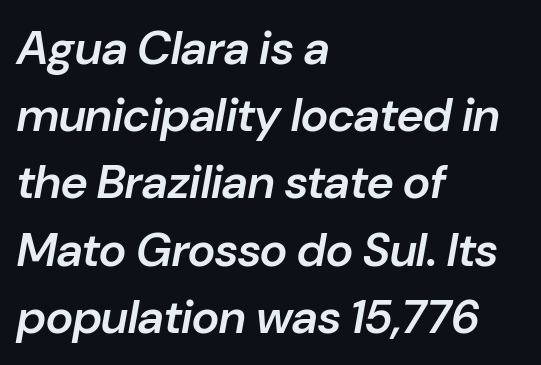
Q: Is the text bold? A: Semi-bold.
Q: Is the text italic (slanted)? A: Yes, it leans right by about 10 degrees.
Q: Is the text underlined? A: No.
Q: How is the paragraph aligned? A: Left-aligned.
Q: Is the spacing between letters normal or unusually wide? A: Normal.
Q: Is the spacing between lines tight, normal or loose? A: Normal.
Q: Width (condensed, normal, or wide)? A: Normal.
Q: Stroke contrast? A: Low.
Q: x-height? A: Medium.
Q: Monospaced? A: No.
